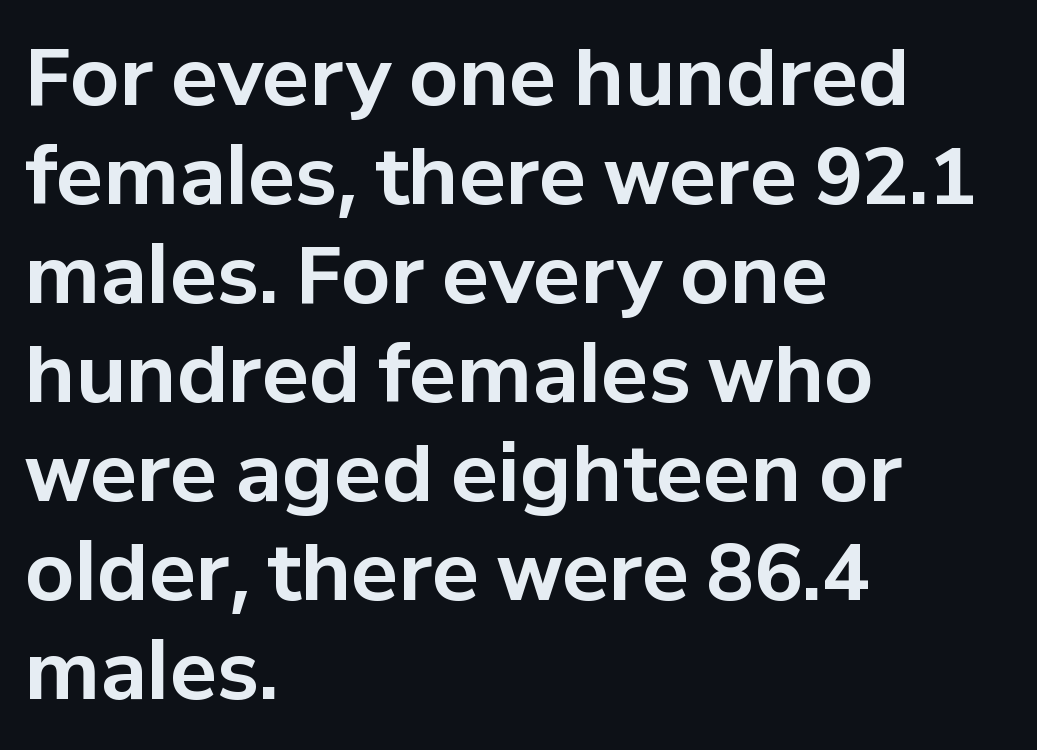
Q: Is the text bold? A: Yes.
Q: Is the text italic (slanted)? A: No, it is upright.
Q: Is the typeface a serif or a sans-serif typeface? A: Sans-serif.
Q: Is the text underlined? A: No.
Q: How is the paragraph aligned? A: Left-aligned.
Q: Is the spacing between letters normal or unusually wide? A: Normal.
Q: Is the spacing between lines tight, normal or loose? A: Normal.
Q: Width (condensed, normal, or wide)? A: Normal.
Q: Stroke contrast? A: Low.
Q: x-height? A: Medium.
Q: Monospaced? A: No.
